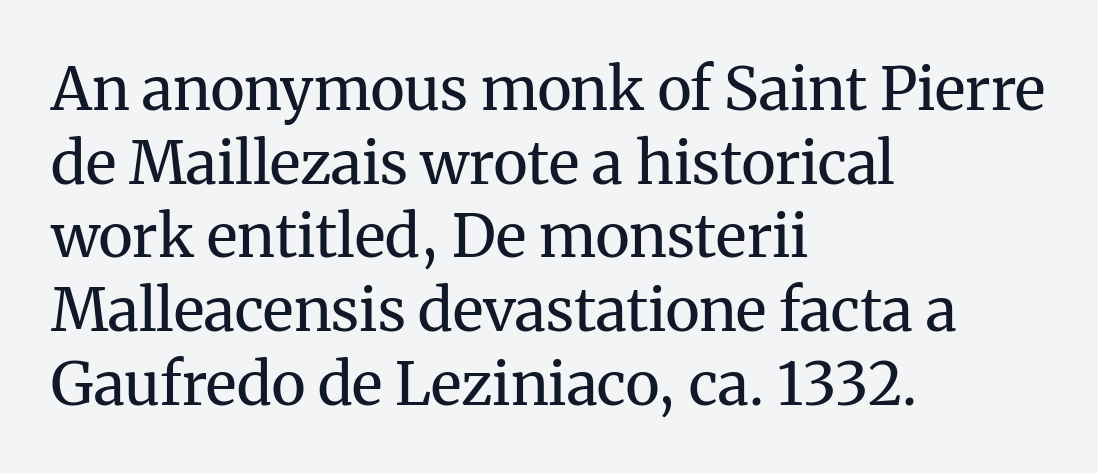
The image shows 59 px regular-weight serif type, upright; set left-aligned, normal line spacing (1.25x), normal letter spacing, not underlined; medium stroke contrast and a medium x-height.
